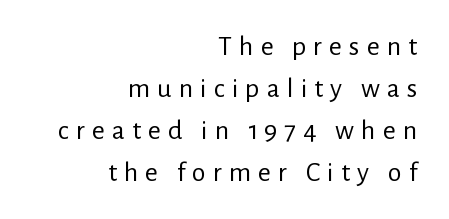
Check the space under the baseline: it is left empty. Nothing sits at the stroke ends, so this counts as sans-serif. These lines were composed using upright roman letters. The face used here is rendered with a markedly widened letterfit. You could not count columns in this text — the font is proportionally spaced. Is the type heavy? It reads as light-to-regular instead.
